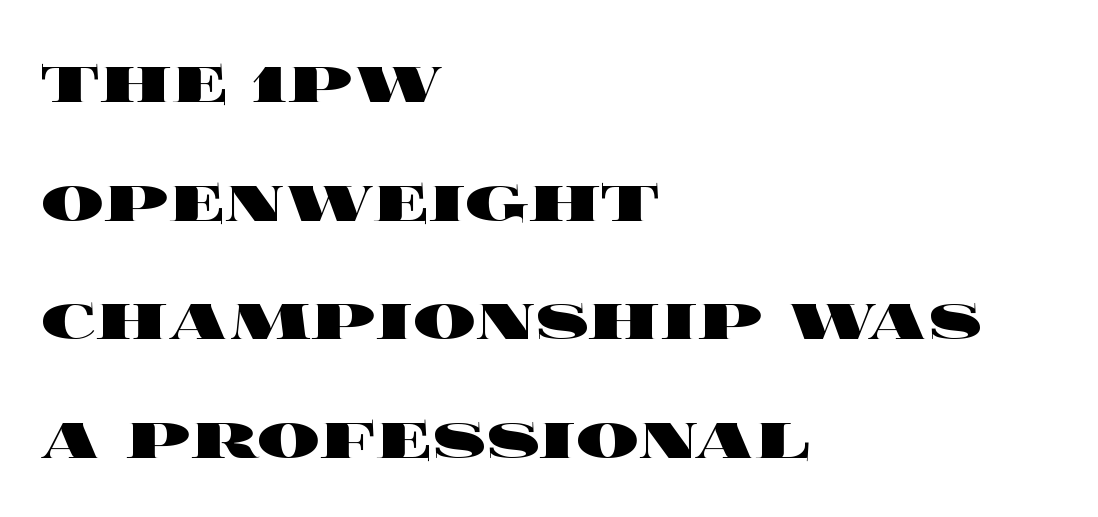
Q: Is the text bold? A: Yes.
Q: Is the text italic (slanted)? A: No, it is upright.
Q: Is the text underlined? A: No.
Q: How is the paragraph aligned? A: Left-aligned.
Q: Is the spacing between letters normal or unusually wide? A: Normal.
Q: Is the spacing between lines tight, normal or loose? A: Normal.
Q: Width (condensed, normal, or wide)? A: Wide.
Q: x-height? A: Large.
Q: Monospaced? A: No.
